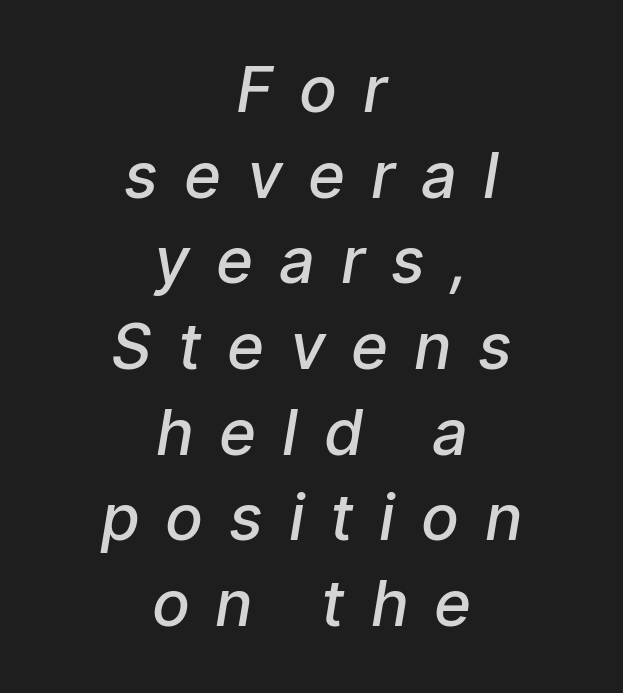
Q: Is the text bold? A: Semi-bold.
Q: Is the typeface a serif or a sans-serif typeface? A: Sans-serif.
Q: Is the text underlined? A: No.
Q: How is the paragraph aligned? A: Centered.
Q: Is the spacing between letters normal or unusually wide? A: Unusually wide.
Q: Is the spacing between lines tight, normal or loose? A: Normal.
Q: Width (condensed, normal, or wide)? A: Normal.
Q: Stroke contrast? A: Low.
Q: x-height? A: Medium.
Q: Monospaced? A: No.
